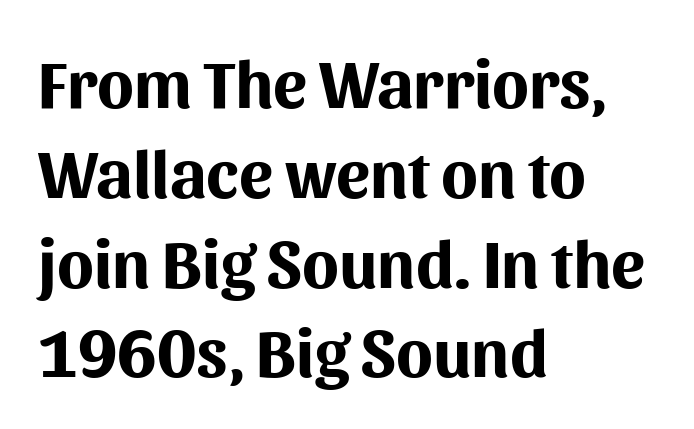
Q: Is the text bold? A: Yes.
Q: Is the text italic (slanted)? A: No, it is upright.
Q: Is the typeface a serif or a sans-serif typeface? A: Sans-serif.
Q: Is the text underlined? A: No.
Q: How is the paragraph aligned? A: Left-aligned.
Q: Is the spacing between letters normal or unusually wide? A: Normal.
Q: Is the spacing between lines tight, normal or loose? A: Normal.
Q: Width (condensed, normal, or wide)? A: Normal.
Q: Stroke contrast? A: Medium.
Q: x-height? A: Medium.
Q: Monospaced? A: No.
